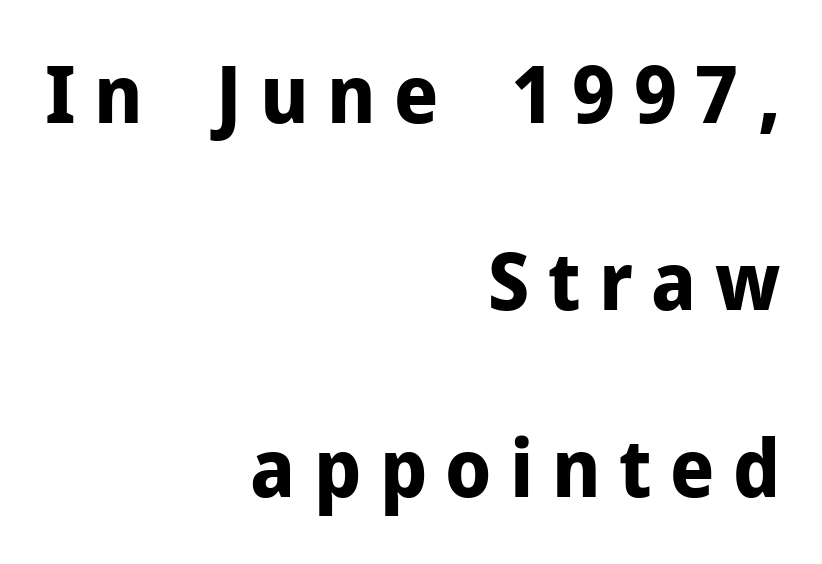
Q: Is the text bold? A: Yes.
Q: Is the text italic (slanted)? A: No, it is upright.
Q: Is the typeface a serif or a sans-serif typeface? A: Sans-serif.
Q: Is the text underlined? A: No.
Q: How is the paragraph aligned? A: Right-aligned.
Q: Is the spacing between letters normal or unusually wide? A: Unusually wide.
Q: Is the spacing between lines tight, normal or loose? A: Loose.
Q: Width (condensed, normal, or wide)? A: Normal.
Q: Stroke contrast? A: Low.
Q: x-height? A: Medium.
Q: Monospaced? A: No.
